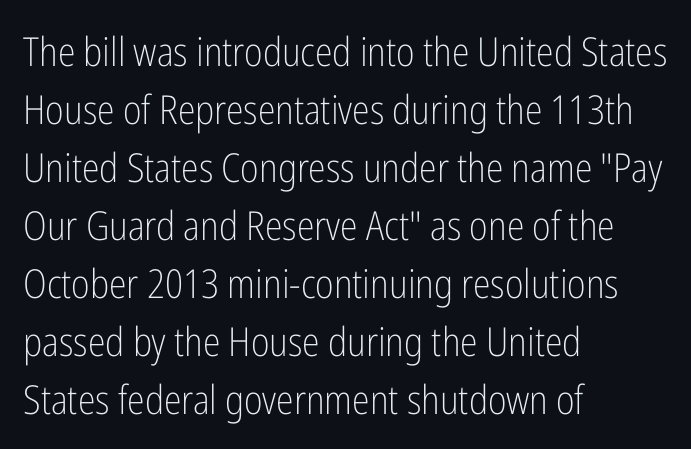
The image shows 40 px light, condensed sans-serif type, upright; set left-aligned, normal line spacing (1.45x), normal letter spacing, not underlined; low stroke contrast and a medium x-height.
